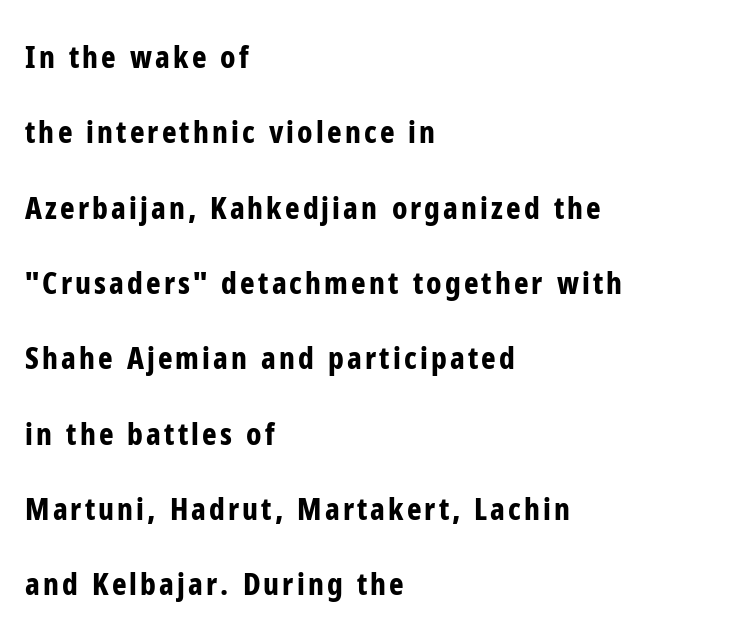
The passage shown is typed in a proportional face where columns would drift. The typography opts for an upright posture over an oblique one. The face used here has the dense, thick strokes of a bold. The passage shown stacks its lines with a broad gap. Just letters on the line, the space beneath them empty.
